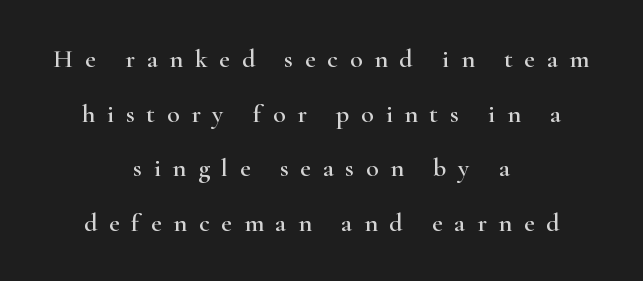
Q: Is the text italic (slanted)? A: No, it is upright.
Q: Is the text underlined? A: No.
Q: How is the paragraph aligned? A: Centered.
Q: Is the spacing between letters normal or unusually wide? A: Unusually wide.
Q: Is the spacing between lines tight, normal or loose? A: Loose.
